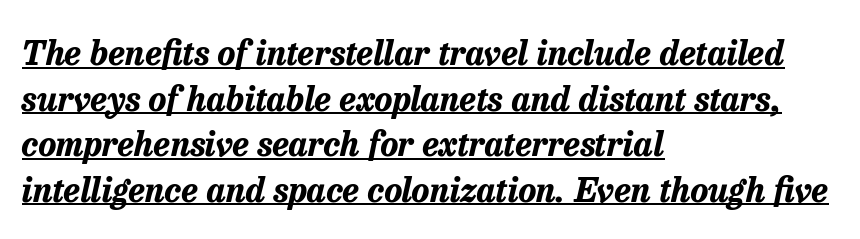
Q: Is the text bold? A: Yes.
Q: Is the text italic (slanted)? A: Yes, it leans right by about 13 degrees.
Q: Is the text underlined? A: Yes.
Q: How is the paragraph aligned? A: Left-aligned.
Q: Is the spacing between letters normal or unusually wide? A: Normal.
Q: Is the spacing between lines tight, normal or loose? A: Normal.
Q: Width (condensed, normal, or wide)? A: Normal.
Q: Stroke contrast? A: Low.
Q: x-height? A: Medium.
Q: Monospaced? A: No.
